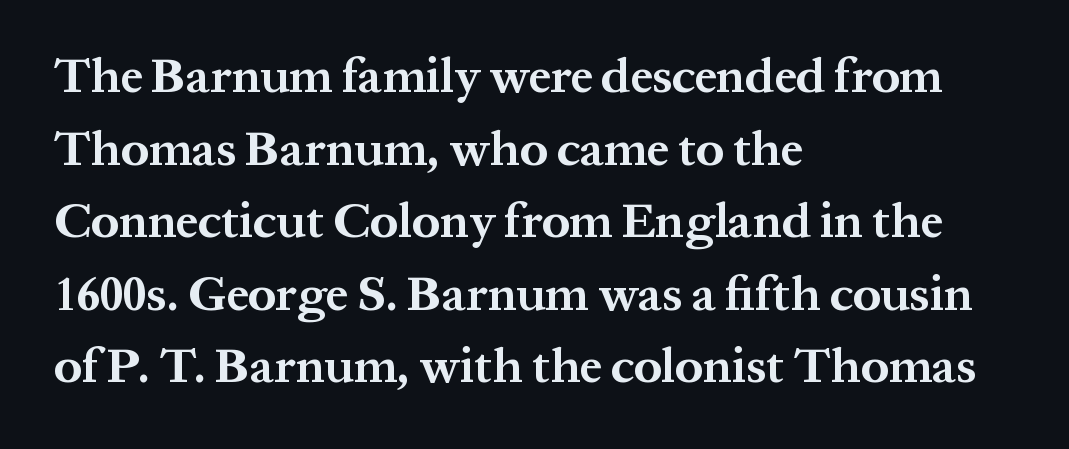
Quick note: interline space is typical. These lines are composed in type with serifs. The glyphs are unaccompanied by any horizontal stroke below them. A typesetter would call this zero additional tracking.
